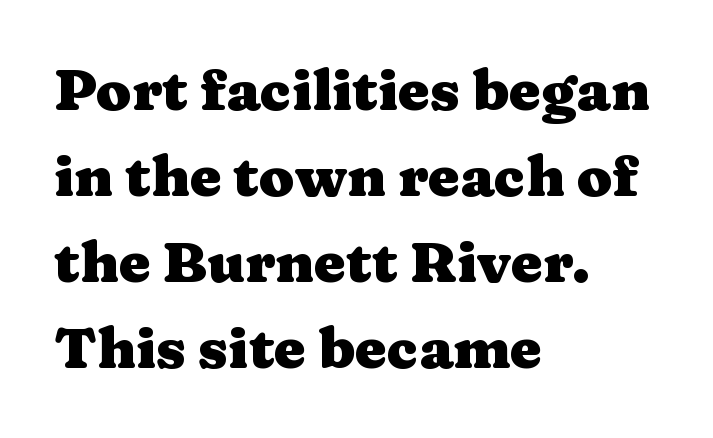
{"serif": "yes", "italic": "no", "bold": "yes", "weight": "heavy", "width": "wide", "stroke_contrast": "medium", "x_height": "medium", "monospaced": "no", "underline": "no", "align": "left", "line_spacing": "normal", "line_spacing_ratio": 1.51, "letter_spacing": "normal", "letter_spacing_em": 0.0, "glyph_px": 57}
